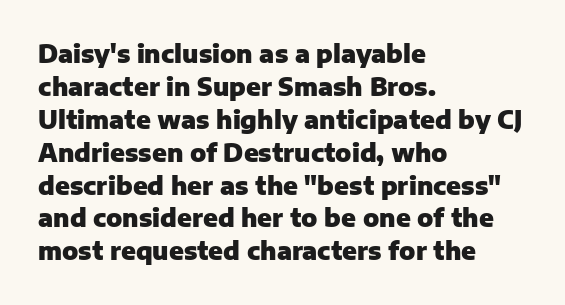
The image shows 24 px bold type, upright; set left-aligned, normal line spacing (1.37x), normal letter spacing, not underlined.
